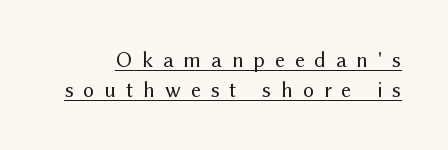
The image shows 22 px text type, upright; set normal line spacing (1.35x), unusually wide letter spacing (+0.45 em), underlined.
